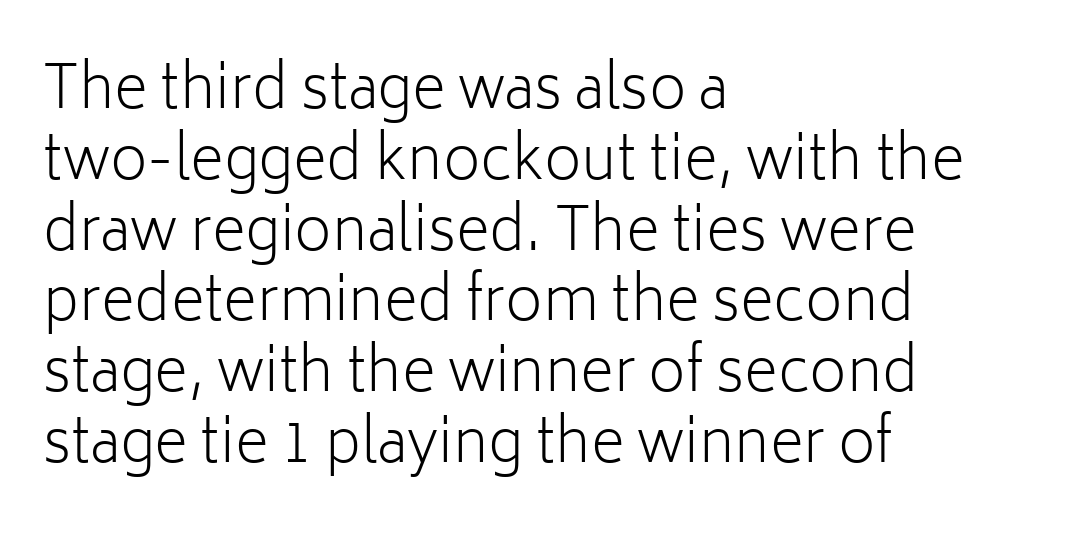
The image shows 58 px light sans-serif type, upright; set left-aligned, line spacing 1.22x, normal letter spacing, not underlined; low stroke contrast and a medium x-height.
